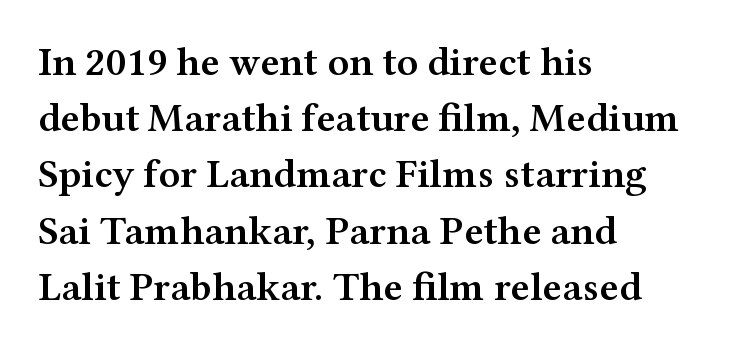
The image shows 41 px semibold, wide serif type, upright; set left-aligned, normal line spacing (1.37x), normal letter spacing, not underlined; medium stroke contrast and a medium x-height.
